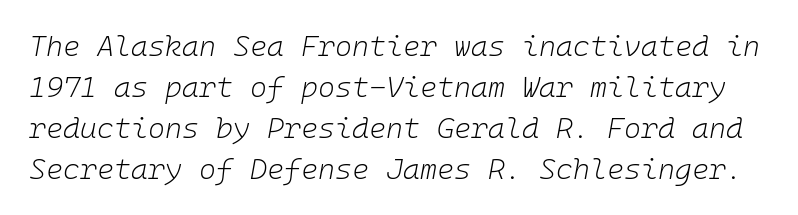
The image shows 29 px light type, italic (leaning right), monospaced; set normal line spacing (1.41x), normal letter spacing, not underlined; low stroke contrast and a medium x-height.
